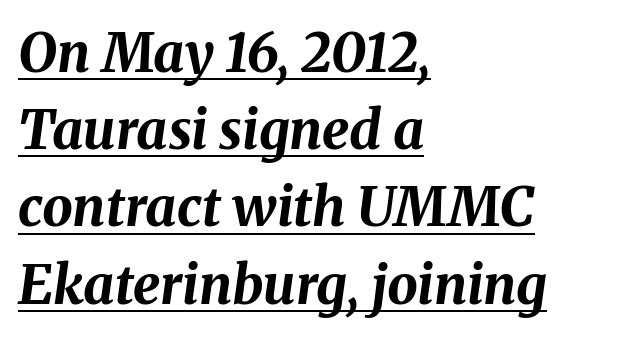
Q: Is the text bold? A: Yes.
Q: Is the text italic (slanted)? A: Yes, it leans right by about 8 degrees.
Q: Is the text underlined? A: Yes.
Q: How is the paragraph aligned? A: Left-aligned.
Q: Is the spacing between letters normal or unusually wide? A: Normal.
Q: Is the spacing between lines tight, normal or loose? A: Normal.
Q: Width (condensed, normal, or wide)? A: Normal.
Q: Stroke contrast? A: Medium.
Q: x-height? A: Medium.
Q: Monospaced? A: No.
